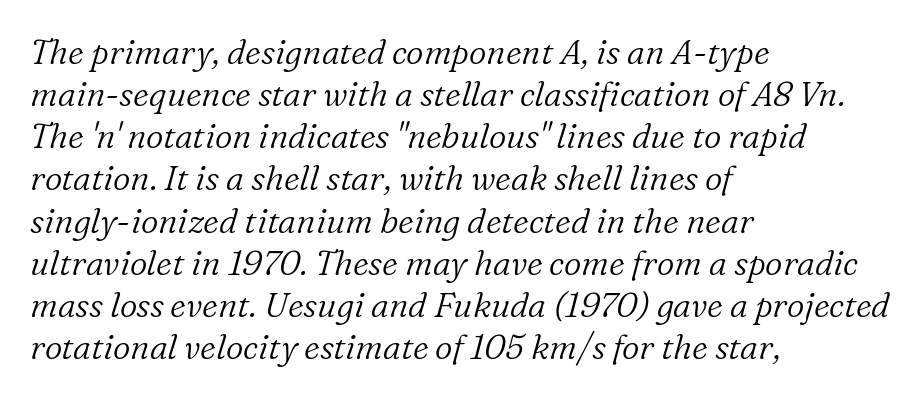
{"serif": "yes", "italic": "yes", "lean": "right", "slant_degrees": 16, "bold": "no", "weight": "light", "width": "normal", "stroke_contrast": "low", "x_height": "medium", "monospaced": "no", "underline": "no", "align": "left", "line_spacing_ratio": 1.24, "letter_spacing": "normal", "letter_spacing_em": 0.0, "glyph_px": 34}
